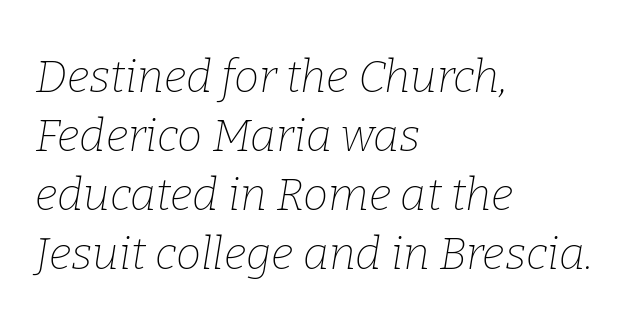
The image shows 45 px thin serif type, italic (leaning right); set left-aligned, normal line spacing (1.31x), normal letter spacing, not underlined; low stroke contrast and a medium x-height.
